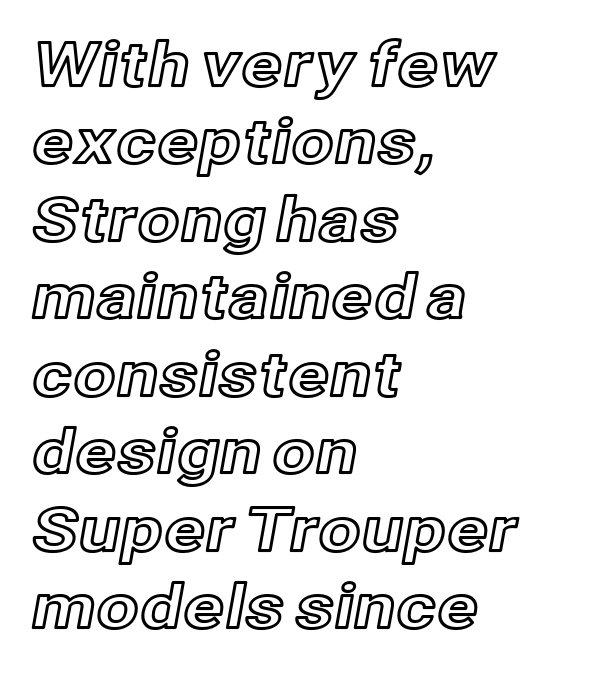
{"width": "normal", "x_height": "medium", "monospaced": "no", "underline": "no", "align": "left", "line_spacing": "normal", "line_spacing_ratio": 1.27, "letter_spacing": "normal", "letter_spacing_em": 0.0, "glyph_px": 61}
